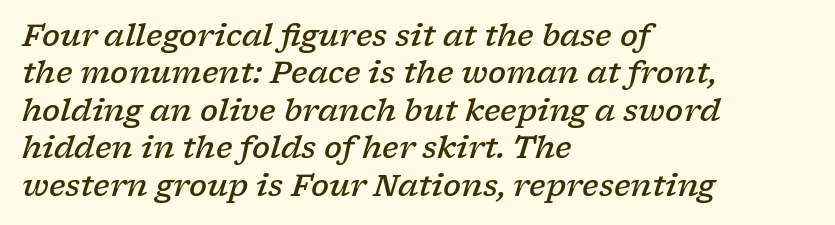
{"serif": "yes", "italic": "yes", "lean": "right", "slant_degrees": 17, "bold": "semi", "weight": "semibold", "width": "wide", "stroke_contrast": "low", "x_height": "medium", "monospaced": "no", "underline": "no", "align": "left", "line_spacing": "normal", "line_spacing_ratio": 1.25, "letter_spacing": "normal", "letter_spacing_em": 0.0, "glyph_px": 30}
